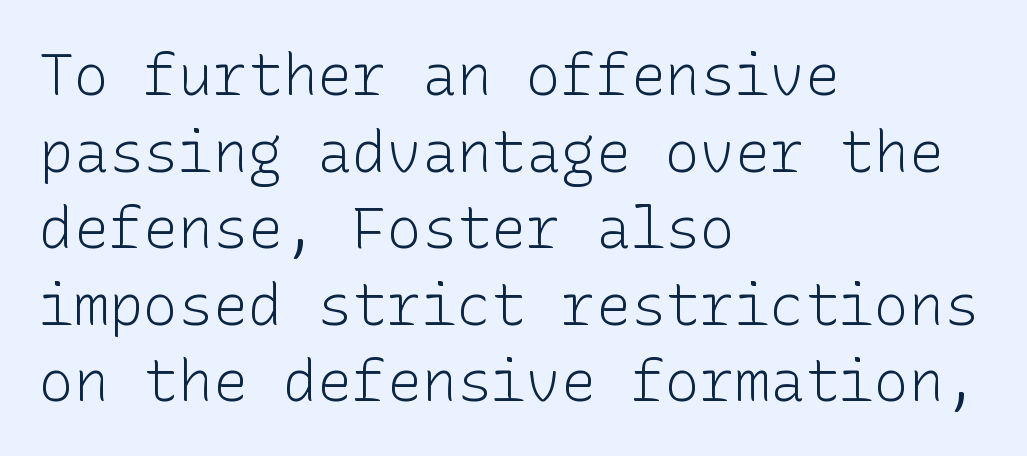
The image shows 58 px light sans-serif type, upright; set left-aligned, normal line spacing (1.32x), normal letter spacing, not underlined; low stroke contrast and a medium x-height.
